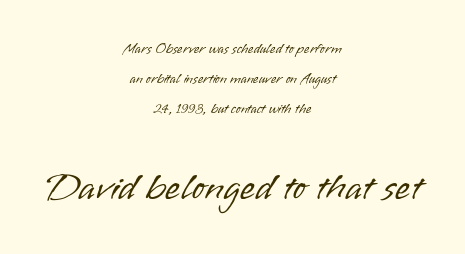
{"serif": "no", "bold": "no", "weight": "light", "width": "normal", "stroke_contrast": "low", "x_height": "small", "monospaced": "no", "underline": "no", "align": "center", "line_spacing": "loose", "line_spacing_ratio": 2.15, "letter_spacing": "normal", "letter_spacing_em": 0.0, "larger_block": "second", "size_ratio": 2.79, "glyph_px": 39}
